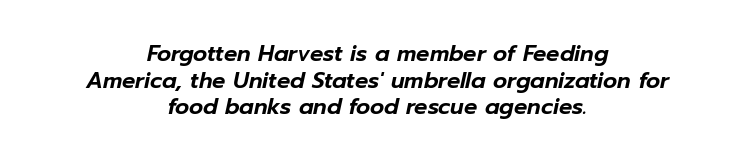
{"italic": "yes", "lean": "right", "slant_degrees": 12, "underline": "no", "align": "center", "line_spacing_ratio": 1.21, "letter_spacing": "normal", "letter_spacing_em": 0.0, "glyph_px": 22}
